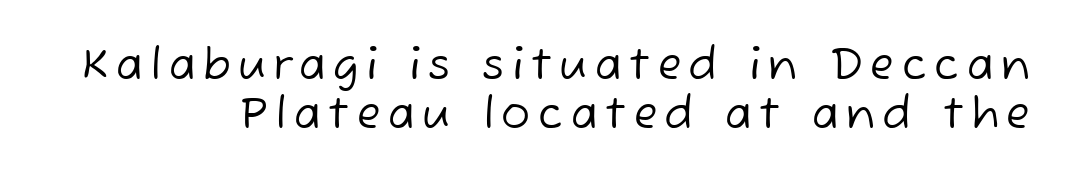
{"serif": "no", "bold": "no", "weight": "regular", "width": "normal", "stroke_contrast": "low", "x_height": "medium", "monospaced": "no", "underline": "no", "line_spacing": "tight", "line_spacing_ratio": 1.13, "glyph_px": 43}
